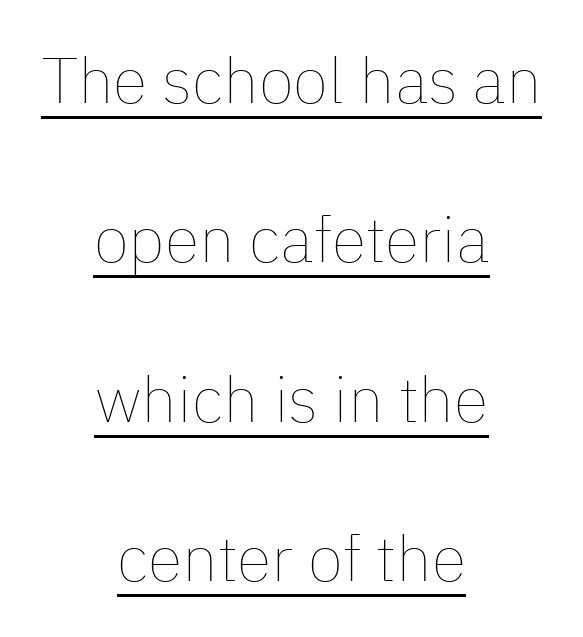
The image shows 64 px thin type, upright; set centered, loose line spacing (2.49x), normal letter spacing, underlined; low stroke contrast and a medium x-height.
